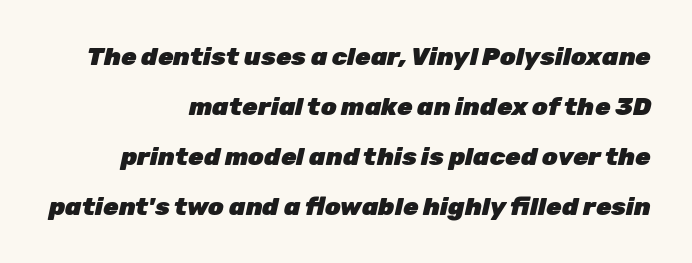
Q: Is the text bold? A: Yes.
Q: Is the text italic (slanted)? A: Yes, it leans right by about 12 degrees.
Q: Is the text underlined? A: No.
Q: How is the paragraph aligned? A: Right-aligned.
Q: Is the spacing between letters normal or unusually wide? A: Normal.
Q: Is the spacing between lines tight, normal or loose? A: Loose.
